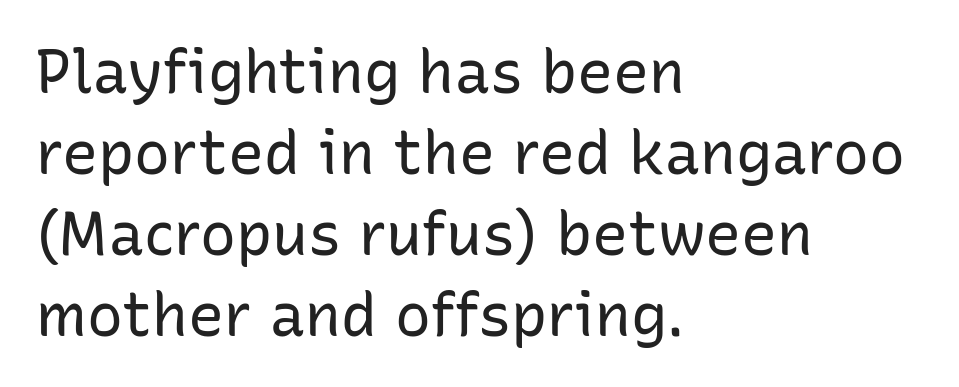
{"serif": "no", "italic": "no", "bold": "no", "weight": "regular", "width": "normal", "stroke_contrast": "low", "x_height": "medium", "monospaced": "no", "underline": "no", "align": "left", "line_spacing": "normal", "line_spacing_ratio": 1.35, "letter_spacing": "normal", "letter_spacing_em": 0.0, "glyph_px": 60}
